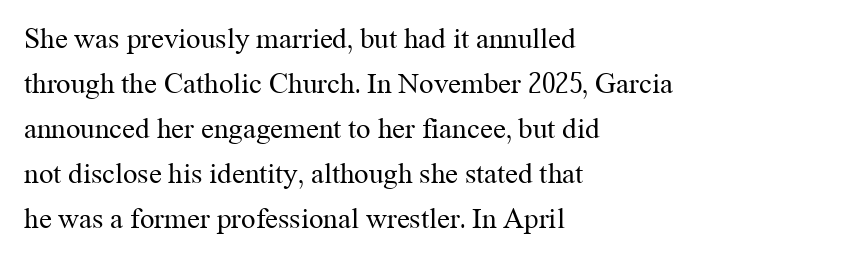
Nobody drew a line under any word here. The setting favours the left margin, as ordinary paragraphs usually do. Is this a fixed-width face? No — the glyphs have proportional, varying widths. Do the letters lean? They stand straight. Are there feet on the stems? There are — it's a serif.
